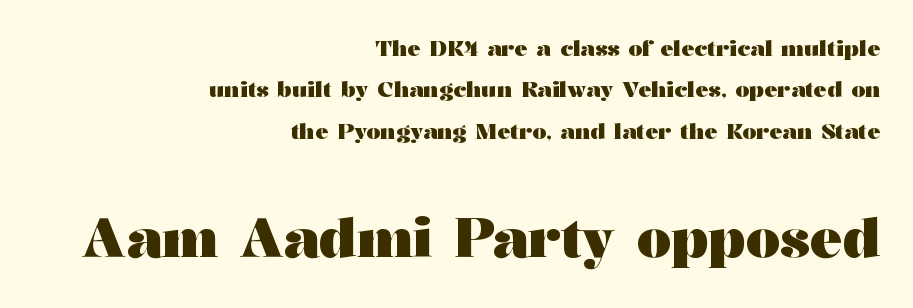
{"serif": "yes", "italic": "no", "bold": "yes", "weight": "heavy", "width": "wide", "stroke_contrast": "medium", "x_height": "medium", "monospaced": "no", "underline": "no", "align": "right", "line_spacing_ratio": 1.88, "letter_spacing": "normal", "letter_spacing_em": 0.0, "larger_block": "second", "size_ratio": 2.45, "glyph_px": 54}
